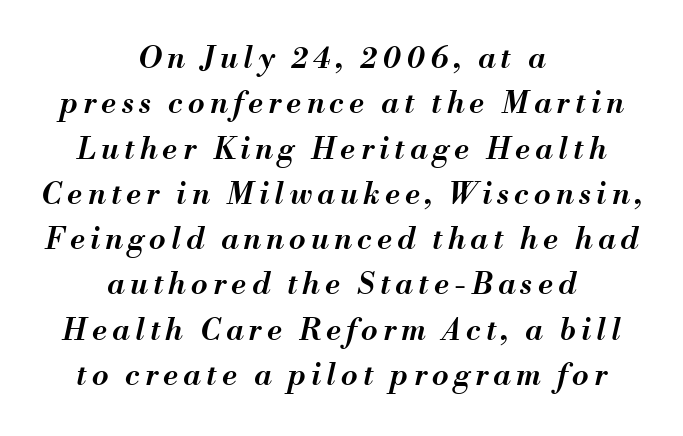
Q: Is the text bold? A: Semi-bold.
Q: Is the text italic (slanted)? A: Yes, it leans right by about 13 degrees.
Q: Is the text underlined? A: No.
Q: How is the paragraph aligned? A: Centered.
Q: Is the spacing between lines tight, normal or loose? A: Normal.
Q: Width (condensed, normal, or wide)? A: Normal.
Q: Stroke contrast? A: Medium.
Q: x-height? A: Small.
Q: Monospaced? A: No.
